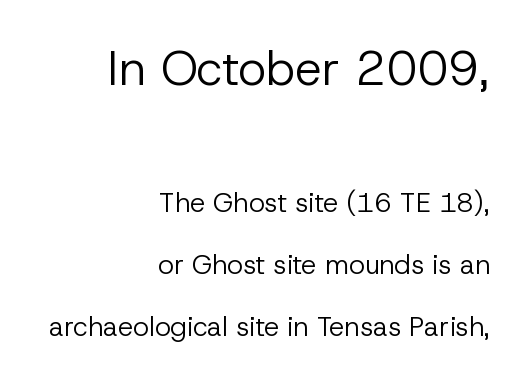
Q: Is the text bold? A: No.
Q: Is the text italic (slanted)? A: No, it is upright.
Q: Is the typeface a serif or a sans-serif typeface? A: Sans-serif.
Q: Is the text underlined? A: No.
Q: How is the paragraph aligned? A: Right-aligned.
Q: Is the spacing between letters normal or unusually wide? A: Normal.
Q: Is the spacing between lines tight, normal or loose? A: Loose.
Q: Which block of text is set in a larger size, the first (top) or the second (bottom)? A: The first (top) one.
Q: Width (condensed, normal, or wide)? A: Normal.
Q: Stroke contrast? A: Low.
Q: x-height? A: Medium.
Q: Monospaced? A: No.
